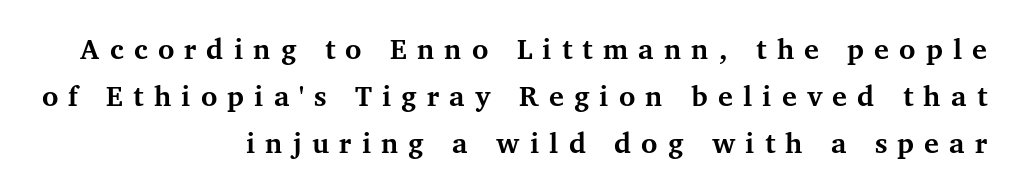
Q: Is the text bold? A: Yes.
Q: Is the text italic (slanted)? A: No, it is upright.
Q: Is the typeface a serif or a sans-serif typeface? A: Serif.
Q: Is the text underlined? A: No.
Q: How is the paragraph aligned? A: Right-aligned.
Q: Is the spacing between letters normal or unusually wide? A: Unusually wide.
Q: Is the spacing between lines tight, normal or loose? A: Normal.
Q: Width (condensed, normal, or wide)? A: Normal.
Q: Stroke contrast? A: Medium.
Q: x-height? A: Medium.
Q: Monospaced? A: No.
